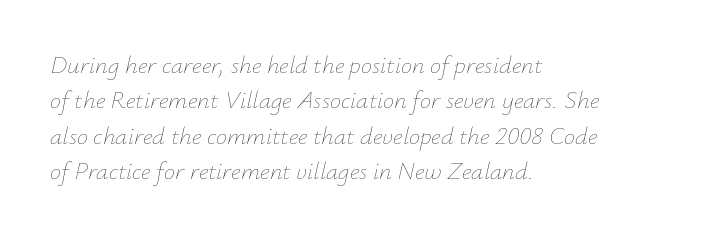
The image shows 25 px text type, italic (leaning right); set left-aligned, normal line spacing (1.42x), normal letter spacing, not underlined.
